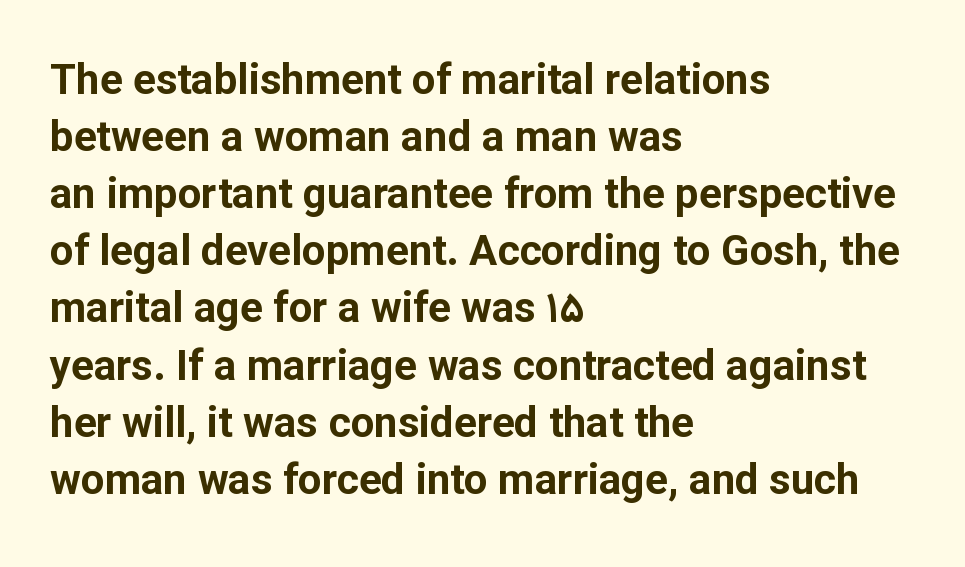
The image shows 42 px bold sans-serif type, upright; set left-aligned, normal line spacing (1.36x), normal letter spacing, not underlined; low stroke contrast and a medium x-height.
